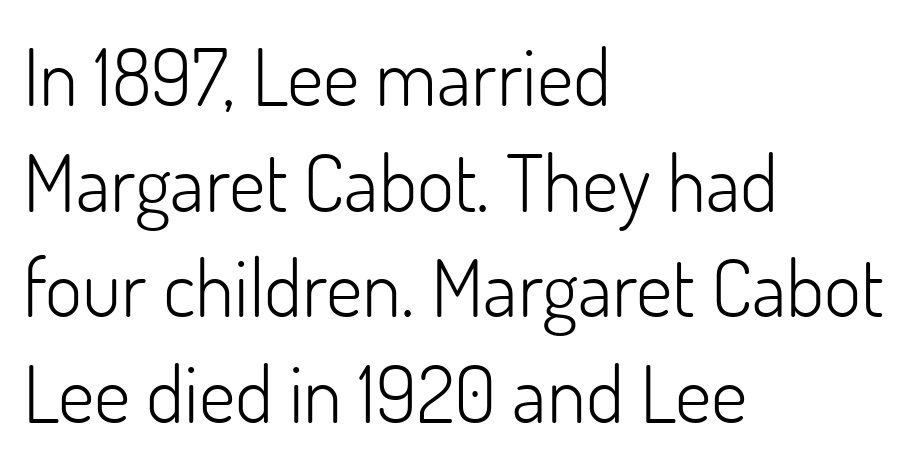
{"serif": "no", "italic": "no", "bold": "no", "weight": "light", "width": "normal", "stroke_contrast": "low", "x_height": "small", "monospaced": "no", "underline": "no", "align": "left", "line_spacing": "normal", "line_spacing_ratio": 1.32, "letter_spacing": "normal", "letter_spacing_em": 0.0, "glyph_px": 80}
